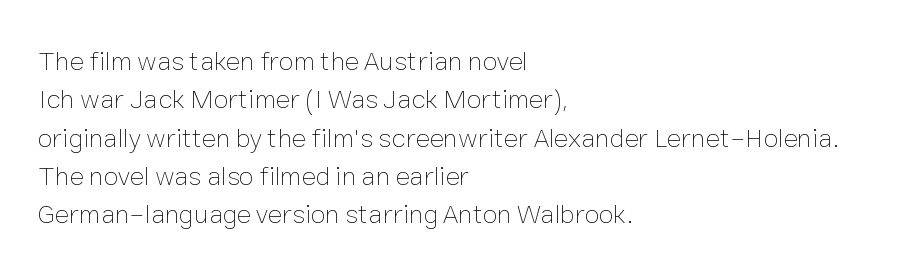
Every row of glyphs begins at an identical x-position on the left. A roman cut, with each character standing at attention. Does the leading feel generous? No, just average. The tracking reads as untouched default to a designer's eye.
